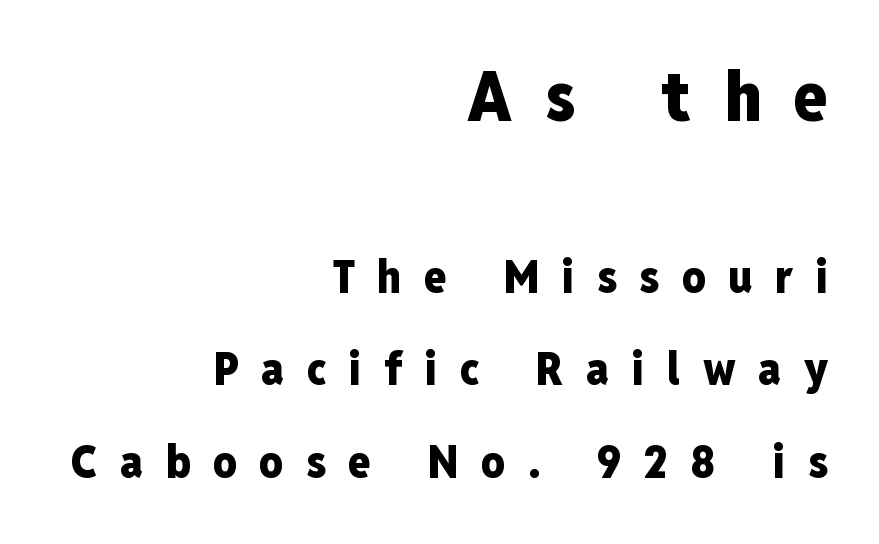
The image shows 69 px heavy, condensed sans-serif type, upright; set right-aligned, loose line spacing (2.02x), unusually wide letter spacing (+0.49 em), not underlined; the first (top) block is 1.5x larger; low stroke contrast and a medium x-height.
